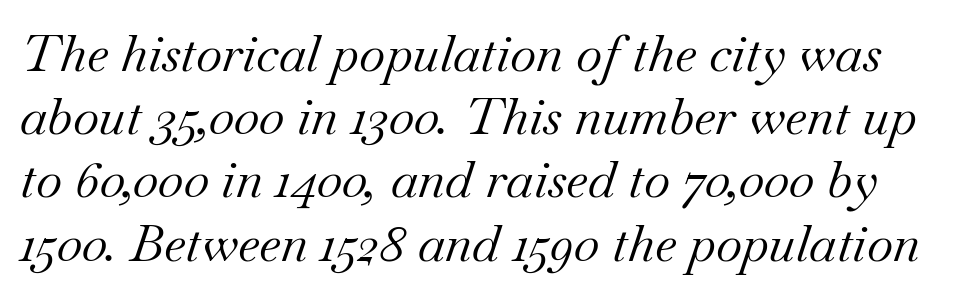
The image shows 51 px regular-weight serif type, italic (leaning right); set line spacing 1.24x, normal letter spacing, not underlined; medium stroke contrast and a small x-height.
